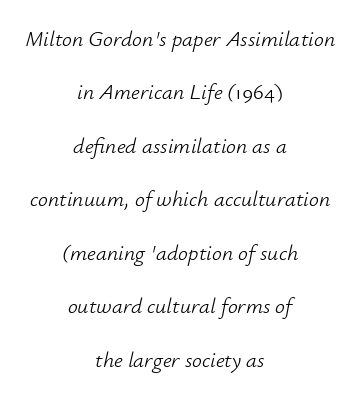
{"italic": "yes", "lean": "right", "slant_degrees": 12, "bold": "no", "underline": "no", "align": "center", "line_spacing": "loose", "line_spacing_ratio": 2.43, "letter_spacing": "normal", "letter_spacing_em": 0.0, "glyph_px": 22}
